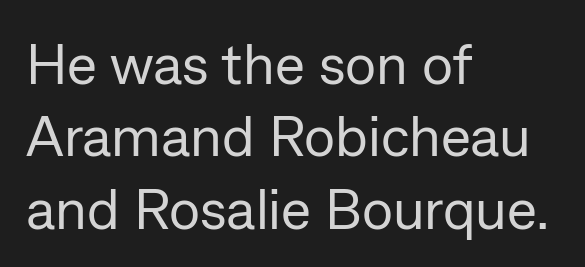
{"serif": "no", "italic": "no", "bold": "no", "weight": "regular", "width": "normal", "stroke_contrast": "low", "x_height": "medium", "monospaced": "no", "underline": "no", "align": "left", "line_spacing": "normal", "line_spacing_ratio": 1.27, "letter_spacing": "normal", "letter_spacing_em": 0.0, "glyph_px": 57}
